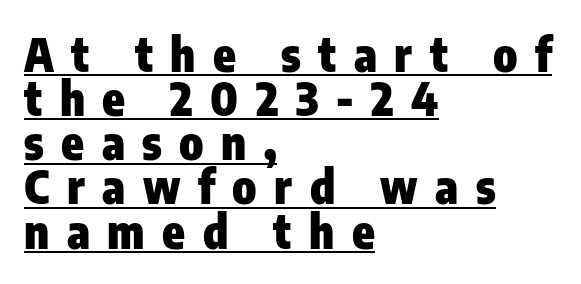
The image shows 46 px heavy, condensed sans-serif type, upright; set left-aligned, tight line spacing (0.96x), unusually wide letter spacing (+0.38 em), underlined; low stroke contrast and a medium x-height.
